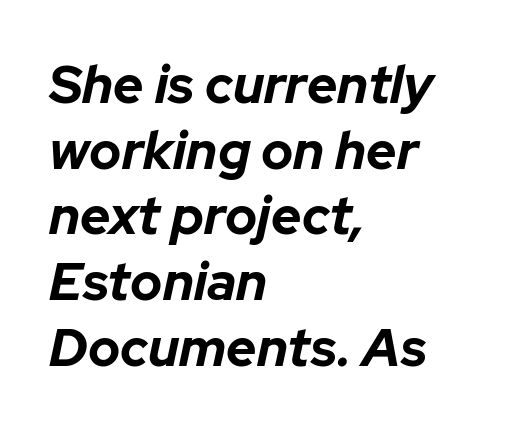
Q: Is the text bold? A: Yes.
Q: Is the text italic (slanted)? A: Yes, it leans right by about 12 degrees.
Q: Is the text underlined? A: No.
Q: How is the paragraph aligned? A: Left-aligned.
Q: Is the spacing between letters normal or unusually wide? A: Normal.
Q: Width (condensed, normal, or wide)? A: Normal.
Q: Stroke contrast? A: Low.
Q: x-height? A: Medium.
Q: Monospaced? A: No.
